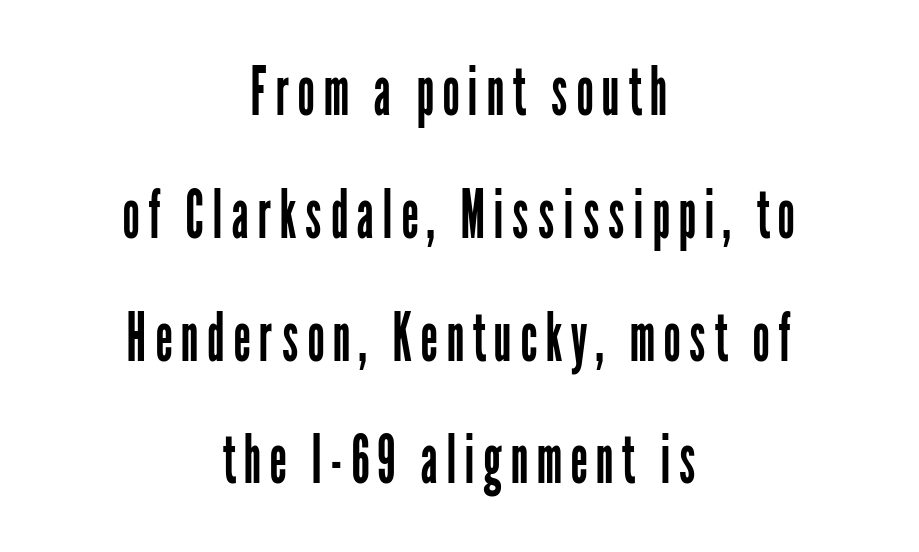
Nope, no serifs anywhere on these letters. The lettering stays uniformly vertical, giving the passage a roman look. Caption: face not bold, strokes unweighted. This rendering features lettering with no underline. This sample has the flowing, uneven cadence of proportional lettering. Horizontally, the lines are justified to the midpoint only.
